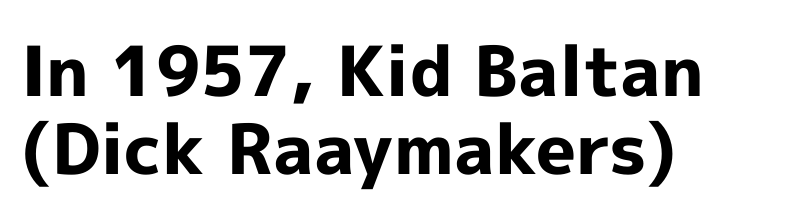
{"serif": "no", "italic": "no", "bold": "yes", "weight": "bold", "width": "normal", "x_height": "medium", "monospaced": "no", "underline": "no", "align": "left", "line_spacing": "tight", "line_spacing_ratio": 1.13, "letter_spacing": "normal", "letter_spacing_em": 0.0, "glyph_px": 69}
